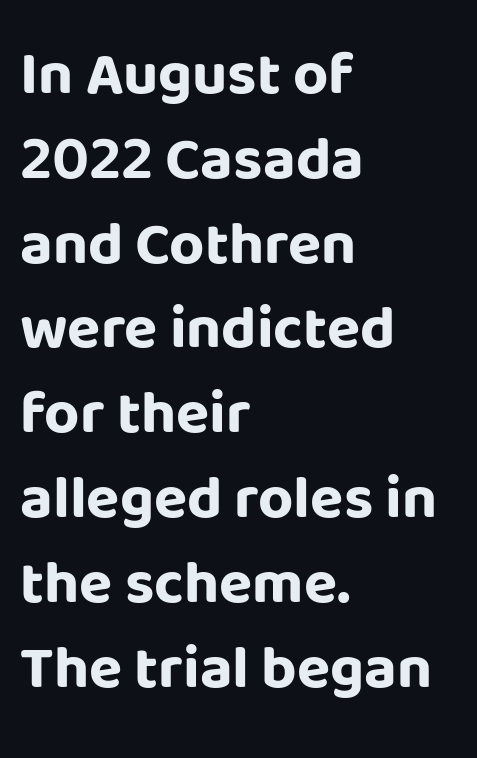
{"serif": "no", "italic": "no", "bold": "yes", "weight": "bold", "width": "normal", "stroke_contrast": "low", "x_height": "large", "monospaced": "no", "underline": "no", "align": "left", "line_spacing": "normal", "line_spacing_ratio": 1.39, "letter_spacing": "normal", "letter_spacing_em": 0.0, "glyph_px": 61}
